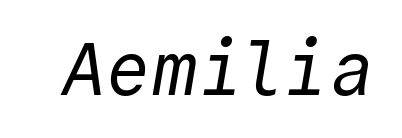
{"serif": "no", "bold": "no", "weight": "regular", "width": "normal", "x_height": "medium", "monospaced": "yes", "underline": "no", "letter_spacing": "normal", "letter_spacing_em": 0.0, "glyph_px": 74}
